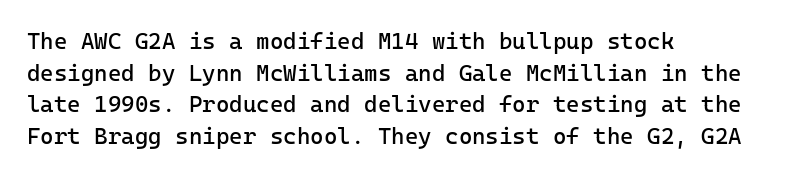
{"italic": "no", "bold": "no", "underline": "no", "align": "left", "line_spacing": "normal", "line_spacing_ratio": 1.37, "letter_spacing": "normal", "letter_spacing_em": 0.0, "glyph_px": 23}
